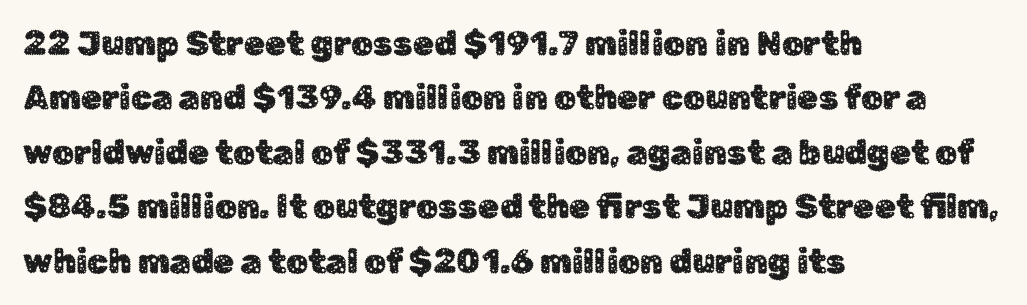
Notice how the stems are strictly vertical — no italics here. Grotesque or geometric, the face here clearly has no serifs. Which margin do the lines hug? The left one — the right edge is uneven. Summary of vertical rhythm: regular, with standard interline spacing. Varying glyph widths throughout — classic text-font behaviour.
